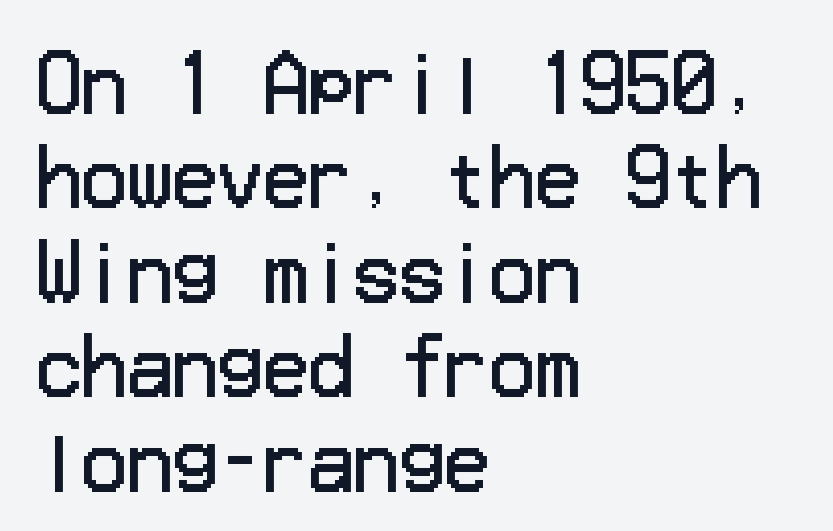
Regular leading. Check under the words: just untouched page. In CSS terms this would be text-align: left. Weight: regular or lighter.
